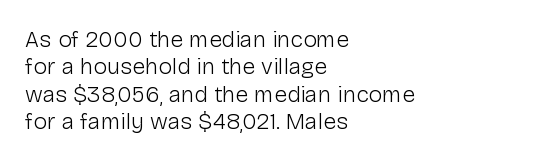
Unlike italic type, these characters show no tilt at all. In terms of letterspacing, this is plain default setting. Decoration check: the copy has no underline. The strokes are not fattened; the text isn't bold. Every row of glyphs begins at an identical x-position on the left.
